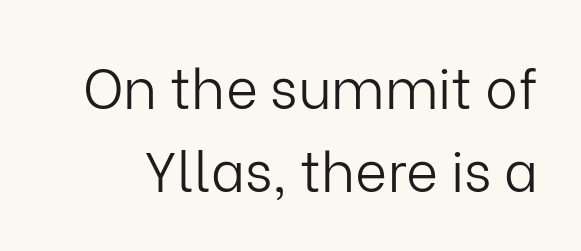
The face used here is proportionally spaced, like ordinary book or web type. Think standard paragraph weight, or any step lighter than that. No word sits above an underline. How are the letters spaced? Ordinarily, with no added tracking. Rows of type keep a routine distance in the vertical direction.
